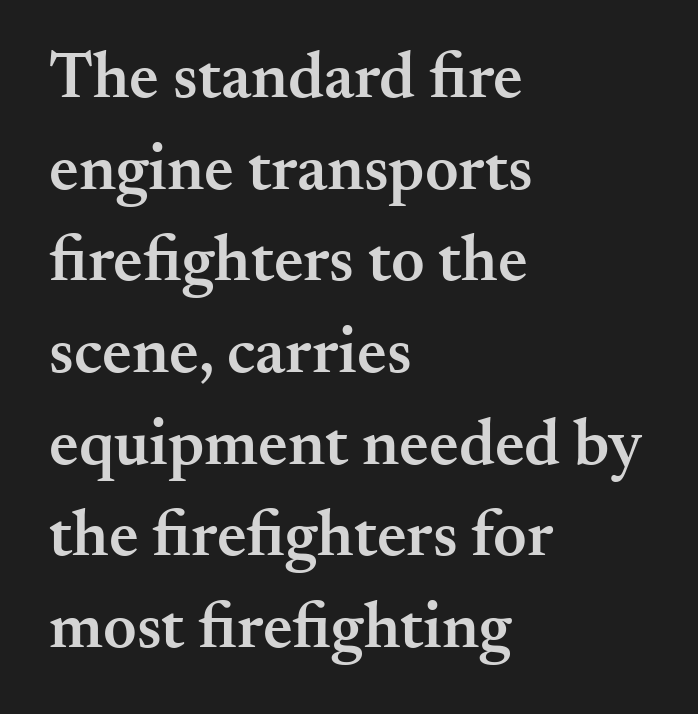
The lines in this sample share a left origin and differ only in where they stop. This sample keeps an unexceptional amount of space between lines. The axis of the letterforms is exactly vertical. The area under the type is left untouched.
